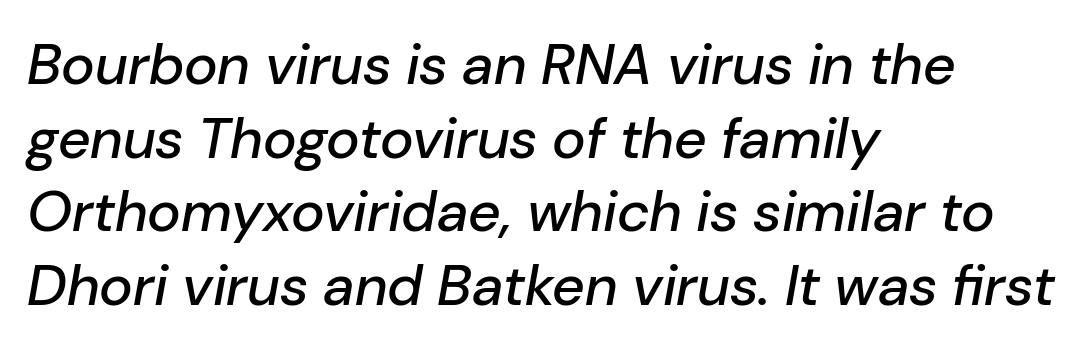
The paragraph shown leans on its left margin. Think of a printed novel: that variable character pitch is what you see here. The rendering uses a moderate line-height, typical for paragraphs. No word sits above an underline.
